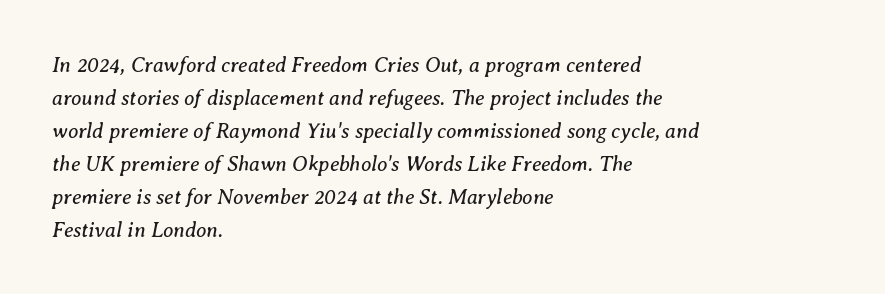
Q: Is the text bold? A: No.
Q: Is the text italic (slanted)? A: Yes, it leans right by about 8 degrees.
Q: Is the text underlined? A: No.
Q: How is the paragraph aligned? A: Left-aligned.
Q: Is the spacing between letters normal or unusually wide? A: Normal.
Q: Is the spacing between lines tight, normal or loose? A: Normal.
